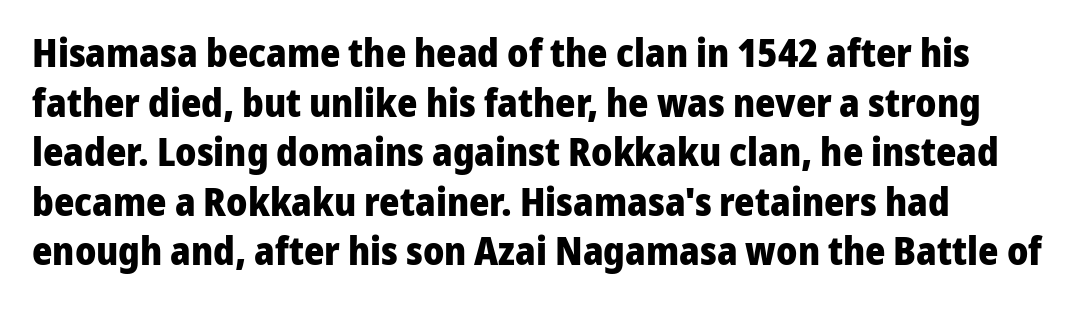
The image shows 39 px heavy sans-serif type, upright; set normal line spacing (1.27x), normal letter spacing, not underlined; low stroke contrast and a medium x-height.
